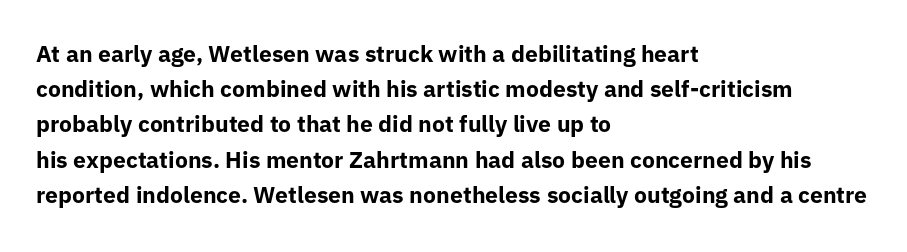
Q: Is the text bold? A: Yes.
Q: Is the text italic (slanted)? A: No, it is upright.
Q: Is the text underlined? A: No.
Q: How is the paragraph aligned? A: Left-aligned.
Q: Is the spacing between letters normal or unusually wide? A: Normal.
Q: Is the spacing between lines tight, normal or loose? A: Normal.
